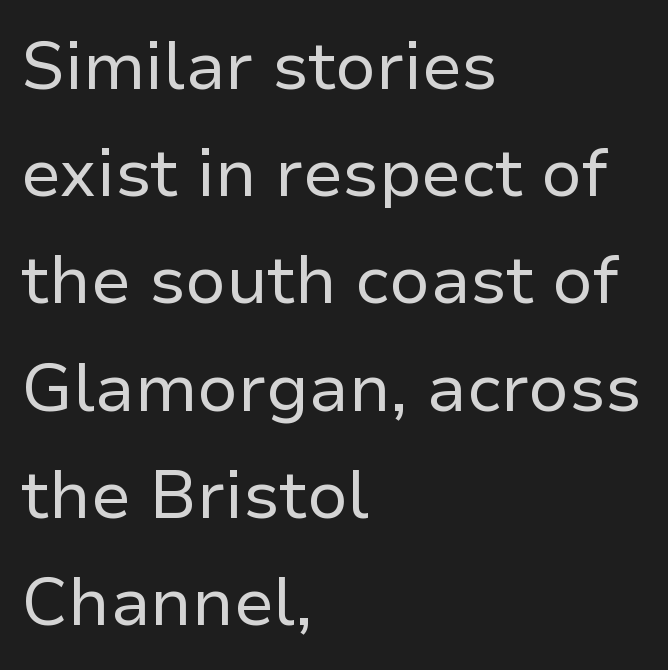
The image shows 67 px regular-weight sans-serif type, upright; set left-aligned, normal line spacing (1.6x), normal letter spacing, not underlined; low stroke contrast and a medium x-height.
